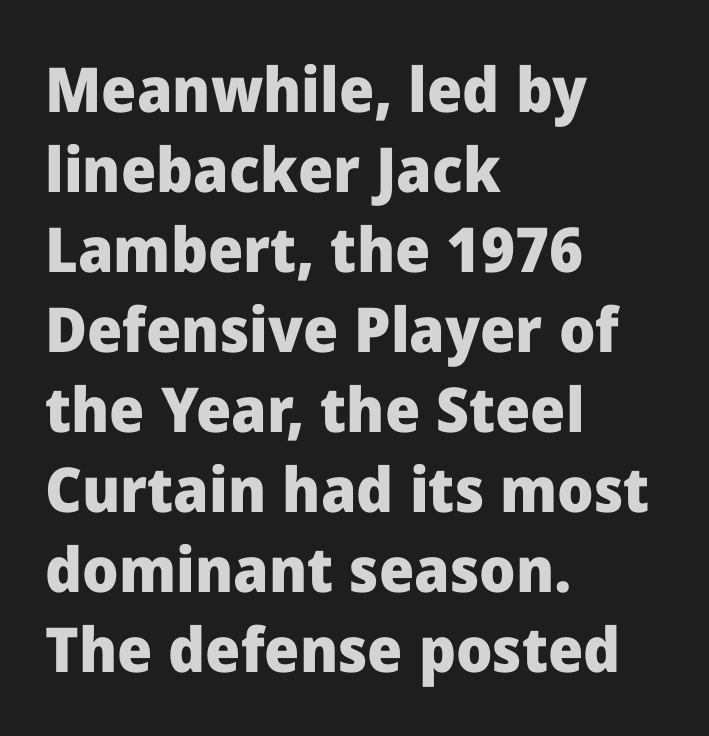
Whoever set this chose a conventional vertical rhythm. The gaps between neighbouring characters are ordinary and unremarkable. Which margin do the lines hug? The left one — the right edge is uneven. The face used here is a sans, in the tradition of grotesques and geometrics. Plain, unruled lines of type.
